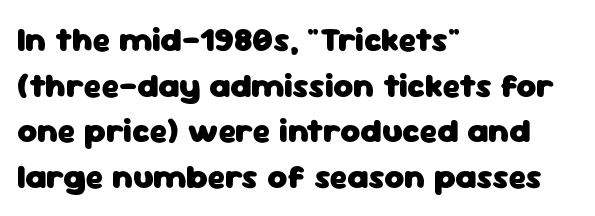
{"serif": "no", "italic": "no", "bold": "yes", "weight": "heavy", "width": "normal", "stroke_contrast": "low", "x_height": "medium", "monospaced": "no", "underline": "no", "align": "left", "line_spacing": "normal", "line_spacing_ratio": 1.34, "letter_spacing": "normal", "letter_spacing_em": 0.0, "glyph_px": 34}
